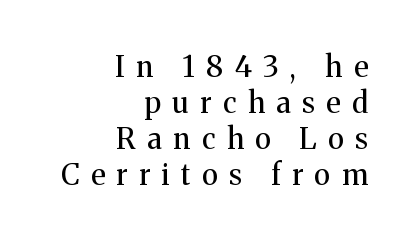
The image shows 29 px regular-weight serif type, upright; set right-aligned, line spacing 1.24x, unusually wide letter spacing (+0.4 em), not underlined; medium stroke contrast and a medium x-height.
